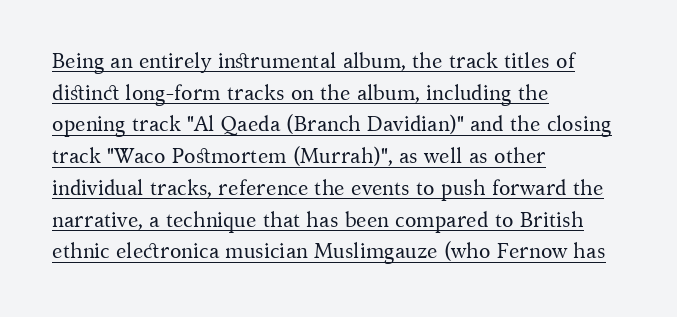
The image shows 21 px text type, upright; set left-aligned, normal line spacing (1.51x), normal letter spacing, underlined.
